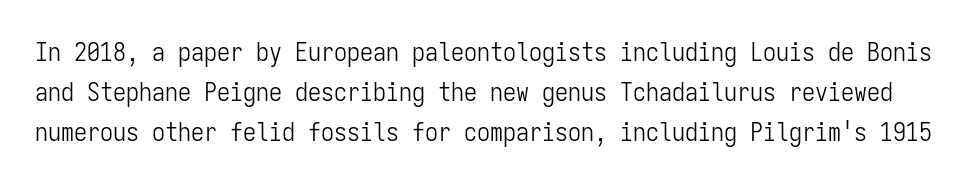
Q: Is the text bold? A: No.
Q: Is the text italic (slanted)? A: No, it is upright.
Q: Is the text underlined? A: No.
Q: Is the spacing between letters normal or unusually wide? A: Normal.
Q: Is the spacing between lines tight, normal or loose? A: Normal.
